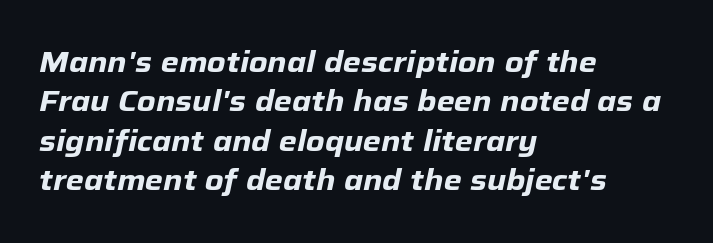
{"italic": "yes", "lean": "right", "slant_degrees": 12, "bold": "yes", "weight": "heavy", "width": "normal", "stroke_contrast": "low", "x_height": "medium", "monospaced": "no", "underline": "no", "align": "left", "line_spacing": "normal", "line_spacing_ratio": 1.36, "letter_spacing": "normal", "letter_spacing_em": 0.0, "glyph_px": 29}
